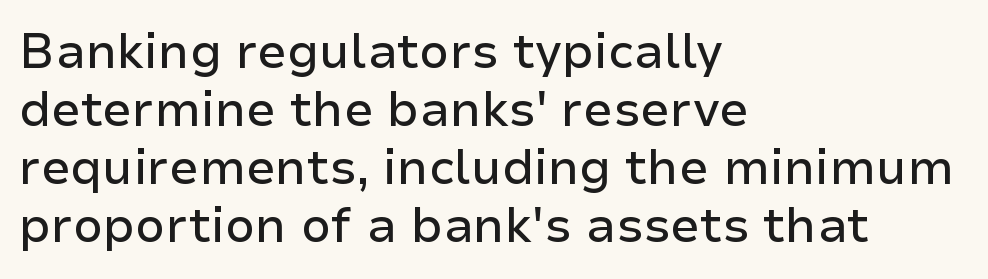
Q: Is the text italic (slanted)? A: No, it is upright.
Q: Is the typeface a serif or a sans-serif typeface? A: Sans-serif.
Q: Is the text underlined? A: No.
Q: How is the paragraph aligned? A: Left-aligned.
Q: Is the spacing between letters normal or unusually wide? A: Normal.
Q: Width (condensed, normal, or wide)? A: Normal.
Q: Stroke contrast? A: Low.
Q: x-height? A: Medium.
Q: Monospaced? A: No.
